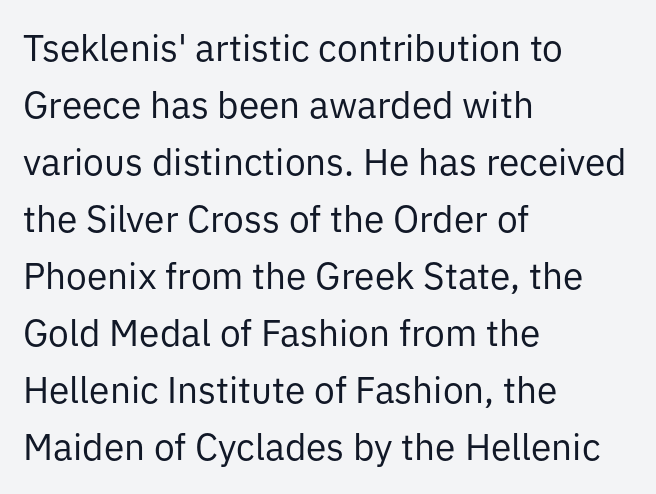
{"serif": "no", "italic": "no", "bold": "no", "weight": "regular", "width": "normal", "stroke_contrast": "low", "x_height": "medium", "monospaced": "no", "underline": "no", "align": "left", "line_spacing": "normal", "line_spacing_ratio": 1.54, "letter_spacing": "normal", "letter_spacing_em": 0.0, "glyph_px": 37}
